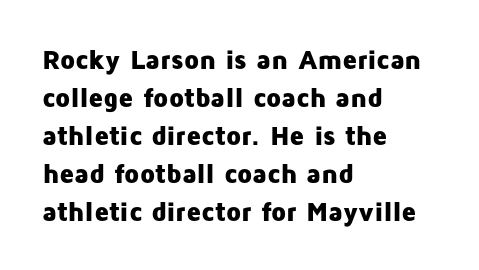
The image shows 27 px bold type, upright; set left-aligned, normal line spacing (1.41x), normal letter spacing, not underlined.
